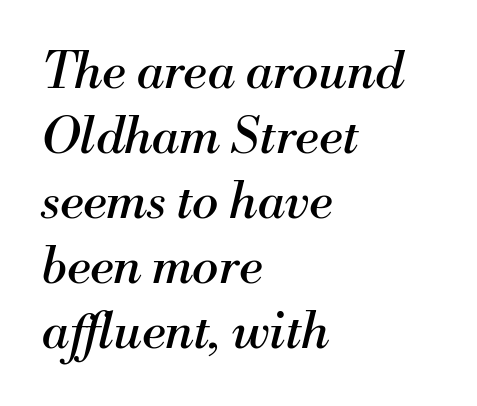
The image shows 50 px regular-weight serif type, italic (leaning right); set left-aligned, normal line spacing (1.3x), normal letter spacing, not underlined; medium stroke contrast and a small x-height.
